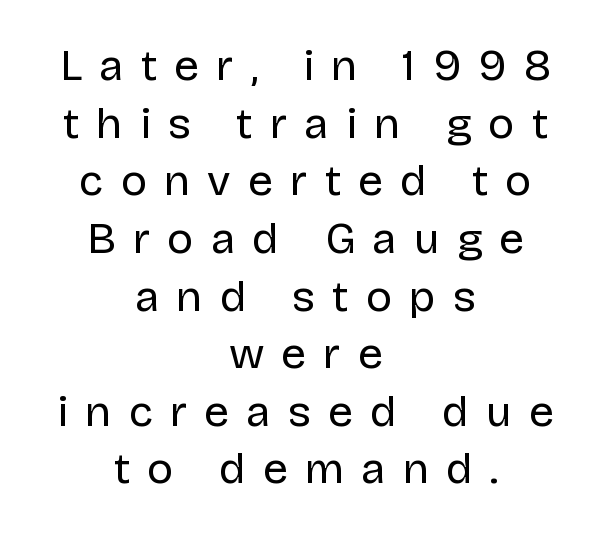
{"serif": "no", "italic": "no", "bold": "no", "weight": "regular", "width": "normal", "stroke_contrast": "low", "x_height": "large", "monospaced": "no", "underline": "no", "align": "center", "line_spacing": "normal", "line_spacing_ratio": 1.31, "letter_spacing": "wide", "letter_spacing_em": 0.39, "glyph_px": 44}
